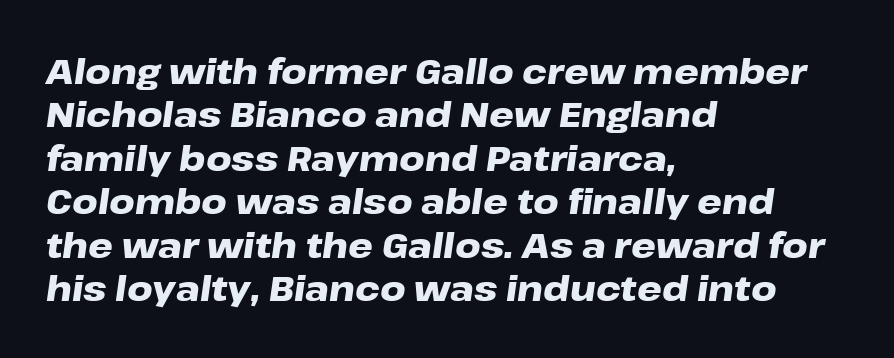
Q: Is the text bold? A: Yes.
Q: Is the text italic (slanted)? A: Yes, it leans right by about 8 degrees.
Q: Is the text underlined? A: No.
Q: How is the paragraph aligned? A: Left-aligned.
Q: Is the spacing between letters normal or unusually wide? A: Normal.
Q: Width (condensed, normal, or wide)? A: Wide.
Q: Stroke contrast? A: Low.
Q: x-height? A: Medium.
Q: Monospaced? A: No.
